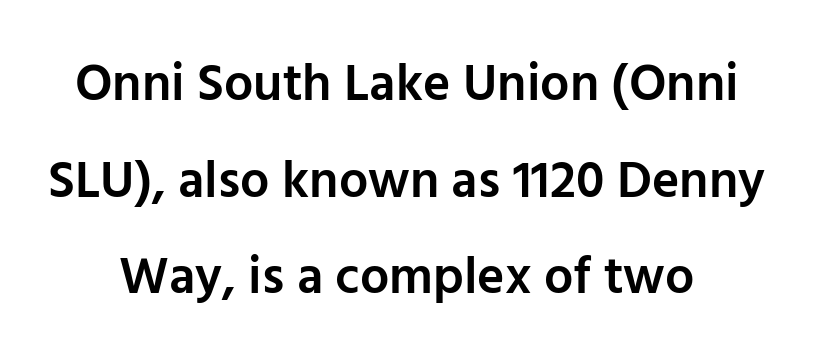
Q: Is the text bold? A: Semi-bold.
Q: Is the text italic (slanted)? A: No, it is upright.
Q: Is the typeface a serif or a sans-serif typeface? A: Sans-serif.
Q: Is the text underlined? A: No.
Q: Is the spacing between letters normal or unusually wide? A: Normal.
Q: Width (condensed, normal, or wide)? A: Normal.
Q: Stroke contrast? A: Low.
Q: x-height? A: Medium.
Q: Monospaced? A: No.
